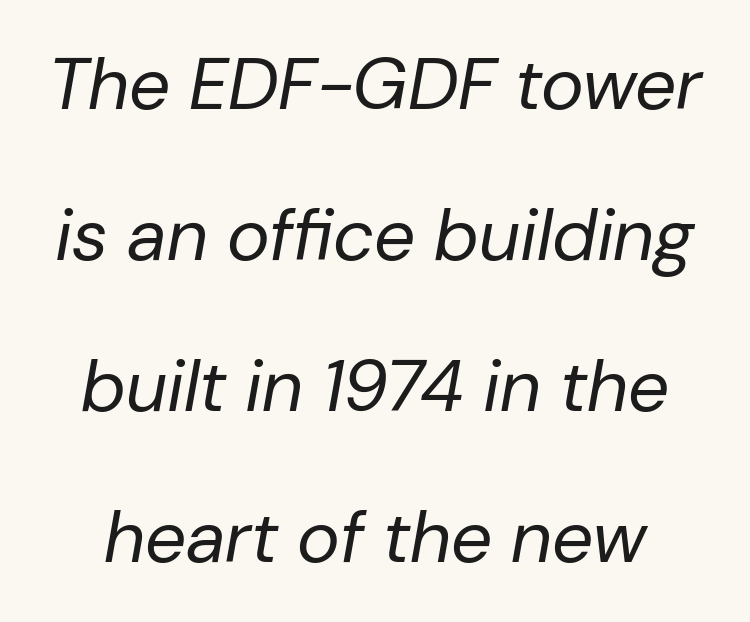
The letters are slanted; this is an italic face. A clean baseline with only descenders dipping below it. Unbolded letterforms with no extra heft. Leading: increased. The rendering uses natural spacing where letterforms have individual widths.
